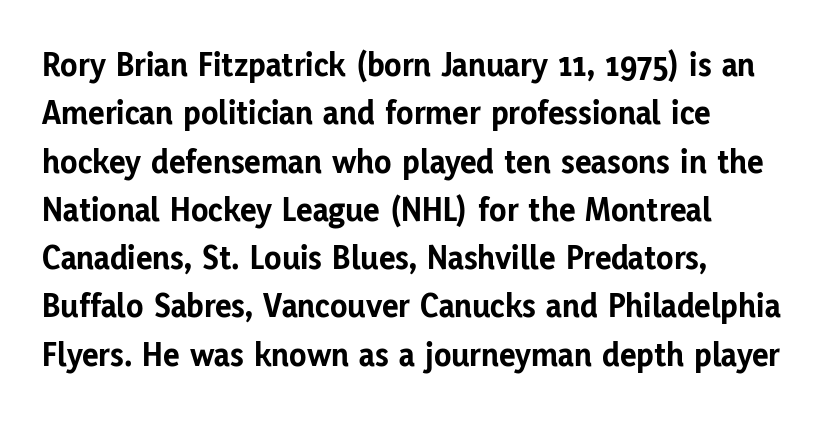
Q: Is the text bold? A: Yes.
Q: Is the text italic (slanted)? A: No, it is upright.
Q: Is the typeface a serif or a sans-serif typeface? A: Sans-serif.
Q: Is the text underlined? A: No.
Q: How is the paragraph aligned? A: Left-aligned.
Q: Is the spacing between letters normal or unusually wide? A: Normal.
Q: Is the spacing between lines tight, normal or loose? A: Normal.
Q: Width (condensed, normal, or wide)? A: Normal.
Q: Stroke contrast? A: Low.
Q: x-height? A: Medium.
Q: Monospaced? A: No.
